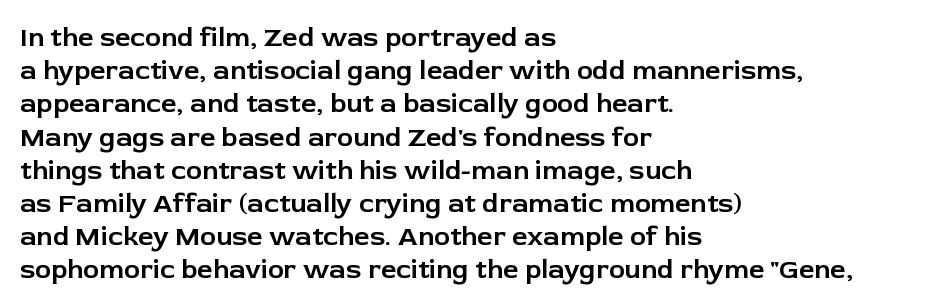
{"italic": "no", "underline": "no", "align": "left", "line_spacing_ratio": 1.23, "letter_spacing": "normal", "letter_spacing_em": 0.0, "glyph_px": 27}
